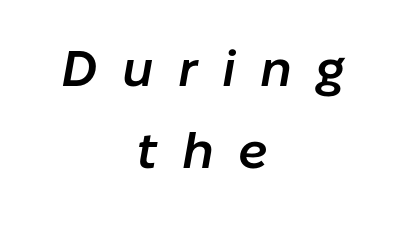
Q: Is the text bold? A: Semi-bold.
Q: Is the text italic (slanted)? A: Yes, it leans right by about 10 degrees.
Q: Is the text underlined? A: No.
Q: How is the paragraph aligned? A: Centered.
Q: Is the spacing between letters normal or unusually wide? A: Unusually wide.
Q: Is the spacing between lines tight, normal or loose? A: Normal.
Q: Width (condensed, normal, or wide)? A: Normal.
Q: Stroke contrast? A: Low.
Q: x-height? A: Medium.
Q: Monospaced? A: No.
